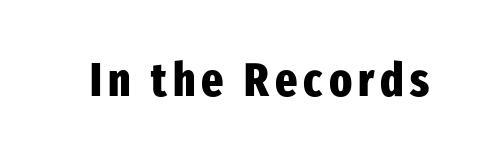
The image shows 47 px heavy, condensed sans-serif type, upright; set not underlined; low stroke contrast and a medium x-height.
